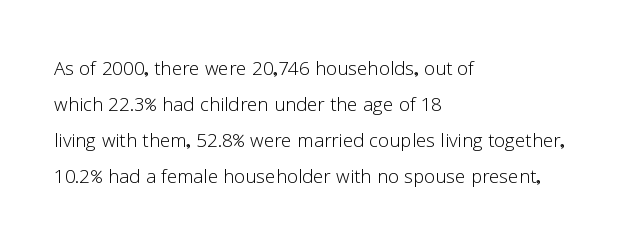
Q: Is the text bold? A: No.
Q: Is the text italic (slanted)? A: No, it is upright.
Q: Is the text underlined? A: No.
Q: How is the paragraph aligned? A: Left-aligned.
Q: Is the spacing between letters normal or unusually wide? A: Normal.
Q: Is the spacing between lines tight, normal or loose? A: Normal.
